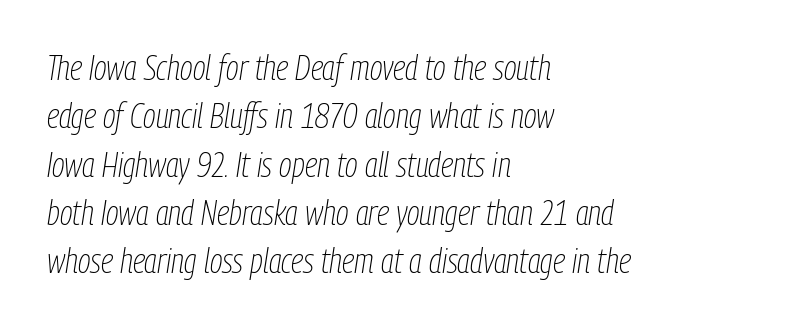
{"italic": "yes", "lean": "right", "slant_degrees": 9, "bold": "no", "weight": "thin", "width": "condensed", "stroke_contrast": "low", "x_height": "medium", "monospaced": "no", "underline": "no", "align": "left", "line_spacing": "normal", "line_spacing_ratio": 1.42, "letter_spacing": "normal", "letter_spacing_em": 0.0, "glyph_px": 34}
